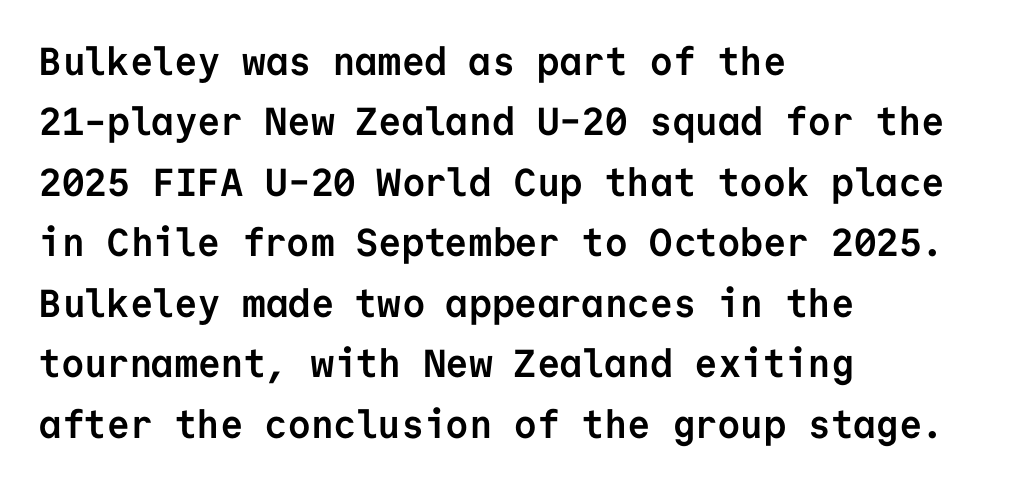
{"serif": "no", "italic": "no", "bold": "yes", "weight": "semibold", "width": "normal", "stroke_contrast": "low", "x_height": "medium", "monospaced": "yes", "underline": "no", "align": "left", "line_spacing": "normal", "line_spacing_ratio": 1.55, "letter_spacing": "normal", "letter_spacing_em": 0.0, "glyph_px": 39}
